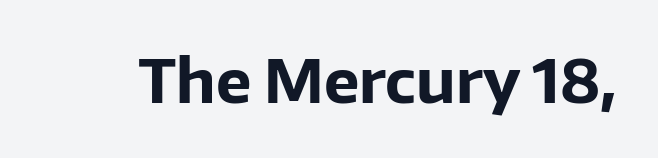
Q: Is the text bold? A: Yes.
Q: Is the text italic (slanted)? A: No, it is upright.
Q: Is the typeface a serif or a sans-serif typeface? A: Sans-serif.
Q: Is the text underlined? A: No.
Q: Is the spacing between letters normal or unusually wide? A: Normal.
Q: Width (condensed, normal, or wide)? A: Normal.
Q: Stroke contrast? A: Low.
Q: x-height? A: Medium.
Q: Monospaced? A: No.
